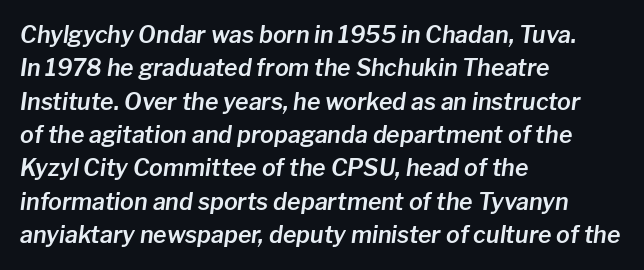
The face used here is rendered with its standard letterfit. A clean baseline with only descenders dipping below it. Caption: multi-line text, flush left, ragged right. Compared with ordinary roman type, these characters are visibly tilted. Vertical spacing — default.
